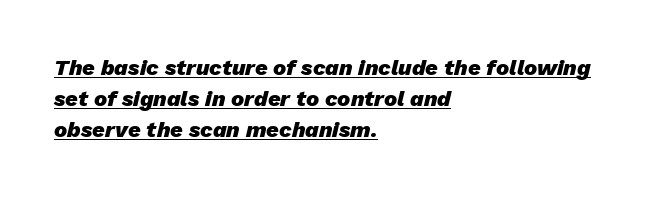
The image shows 22 px bold type, italic (leaning right); set left-aligned, normal line spacing (1.4x), normal letter spacing, underlined.
